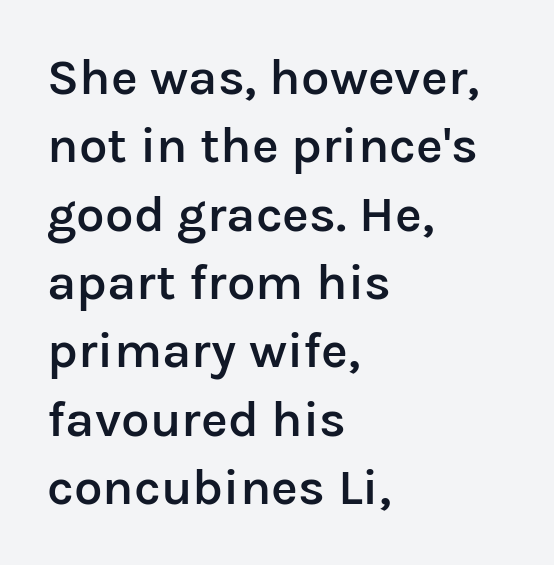
{"serif": "no", "italic": "no", "bold": "semi", "weight": "semibold", "width": "normal", "stroke_contrast": "low", "x_height": "medium", "monospaced": "no", "underline": "no", "align": "left", "line_spacing": "normal", "line_spacing_ratio": 1.34, "letter_spacing": "normal", "letter_spacing_em": 0.0, "glyph_px": 51}
